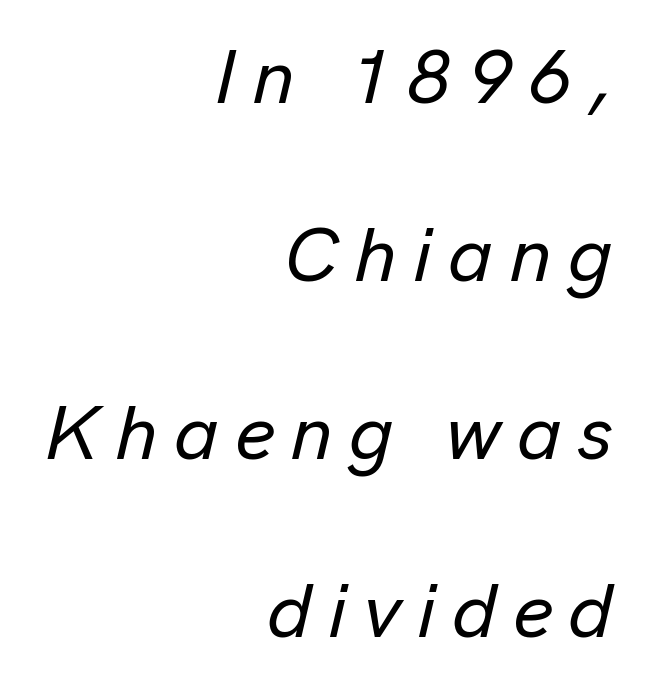
The image shows 77 px text type, italic (leaning right); set right-aligned, loose line spacing (2.31x), unusually wide letter spacing (+0.21 em), not underlined; low stroke contrast and a medium x-height.
